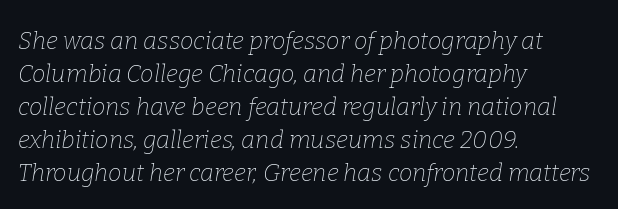
{"italic": "yes", "lean": "right", "slant_degrees": 9, "bold": "no", "underline": "no", "align": "left", "line_spacing": "normal", "line_spacing_ratio": 1.37, "letter_spacing": "normal", "letter_spacing_em": 0.0, "glyph_px": 24}
